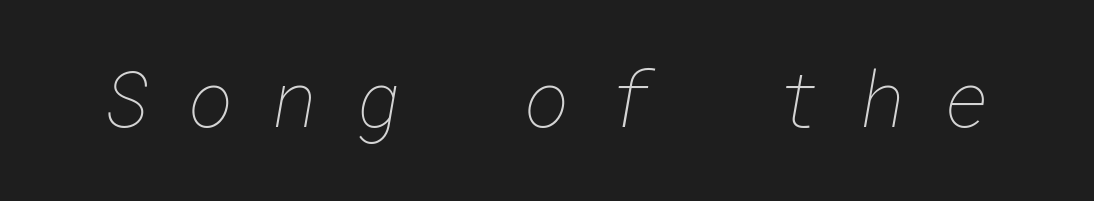
The image shows 78 px thin type; set unusually wide letter spacing (+0.49 em), not underlined; low stroke contrast and a medium x-height.
